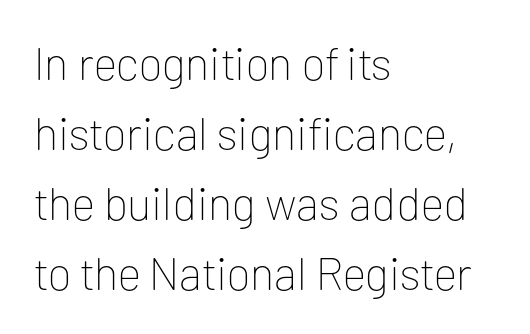
Q: Is the text bold? A: No.
Q: Is the text italic (slanted)? A: No, it is upright.
Q: Is the typeface a serif or a sans-serif typeface? A: Sans-serif.
Q: Is the text underlined? A: No.
Q: How is the paragraph aligned? A: Left-aligned.
Q: Is the spacing between letters normal or unusually wide? A: Normal.
Q: Is the spacing between lines tight, normal or loose? A: Normal.
Q: Width (condensed, normal, or wide)? A: Normal.
Q: Stroke contrast? A: Low.
Q: x-height? A: Medium.
Q: Monospaced? A: No.
